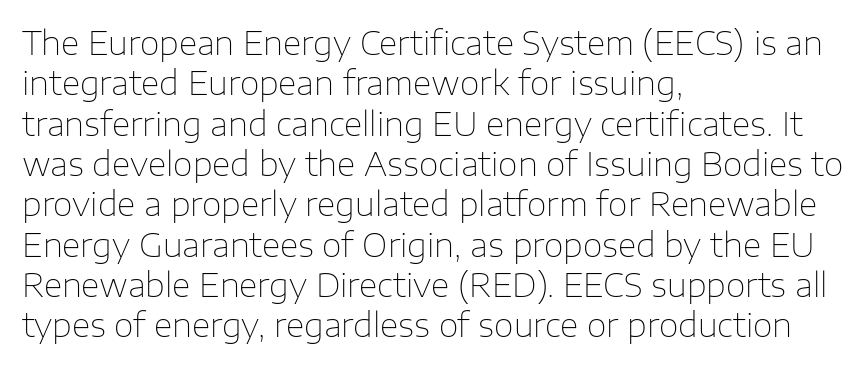
Q: Is the text bold? A: No.
Q: Is the text italic (slanted)? A: No, it is upright.
Q: Is the typeface a serif or a sans-serif typeface? A: Sans-serif.
Q: Is the text underlined? A: No.
Q: How is the paragraph aligned? A: Left-aligned.
Q: Is the spacing between letters normal or unusually wide? A: Normal.
Q: Is the spacing between lines tight, normal or loose? A: Normal.
Q: Width (condensed, normal, or wide)? A: Normal.
Q: Stroke contrast? A: Low.
Q: x-height? A: Medium.
Q: Monospaced? A: No.
